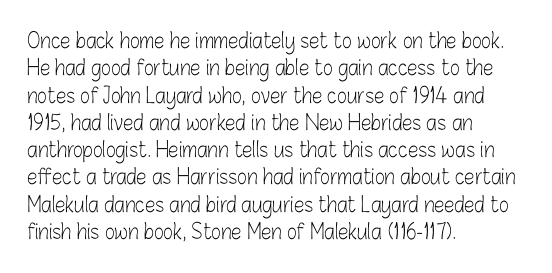
The image shows 21 px text type, upright; set left-aligned, normal line spacing (1.3x), normal letter spacing, not underlined.
